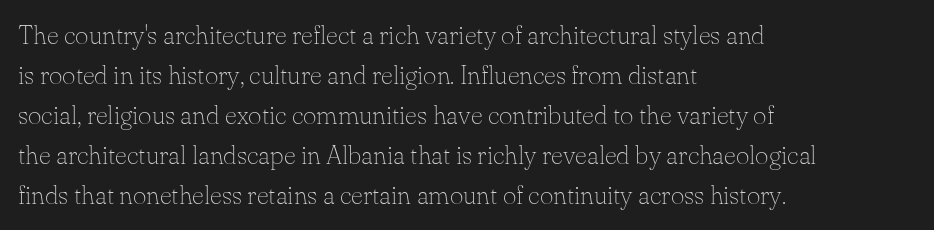
{"italic": "no", "bold": "no", "underline": "no", "align": "left", "line_spacing": "normal", "line_spacing_ratio": 1.54, "letter_spacing": "normal", "letter_spacing_em": 0.0, "glyph_px": 26}
